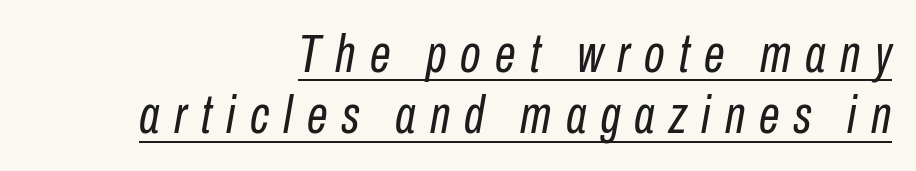
Check the space under the baseline: a stroke is drawn there. Posture: slanted. Short note: letters widely spaced. The letters advance in unequal steps, a hallmark of proportional type.
